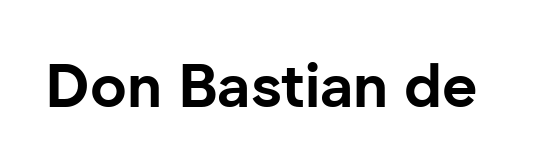
Q: Is the text bold? A: Yes.
Q: Is the text italic (slanted)? A: No, it is upright.
Q: Is the typeface a serif or a sans-serif typeface? A: Sans-serif.
Q: Is the text underlined? A: No.
Q: Is the spacing between letters normal or unusually wide? A: Normal.
Q: Width (condensed, normal, or wide)? A: Normal.
Q: Stroke contrast? A: Low.
Q: x-height? A: Medium.
Q: Monospaced? A: No.
